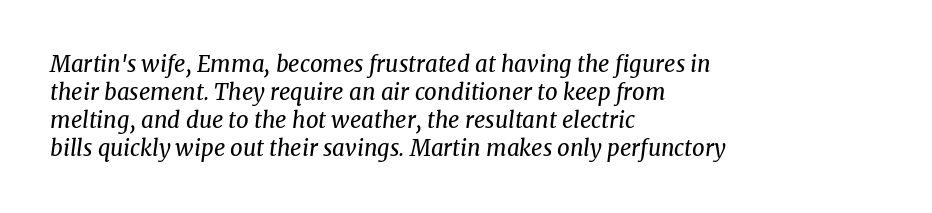
The image shows 22 px text type, italic (leaning right); set left-aligned, normal line spacing (1.28x), normal letter spacing, not underlined.
